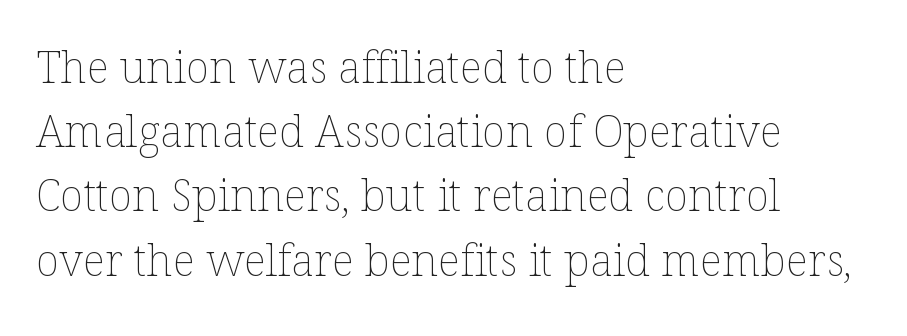
The image shows 44 px thin type, upright; set left-aligned, normal line spacing (1.46x), normal letter spacing, not underlined; low stroke contrast and a medium x-height.
